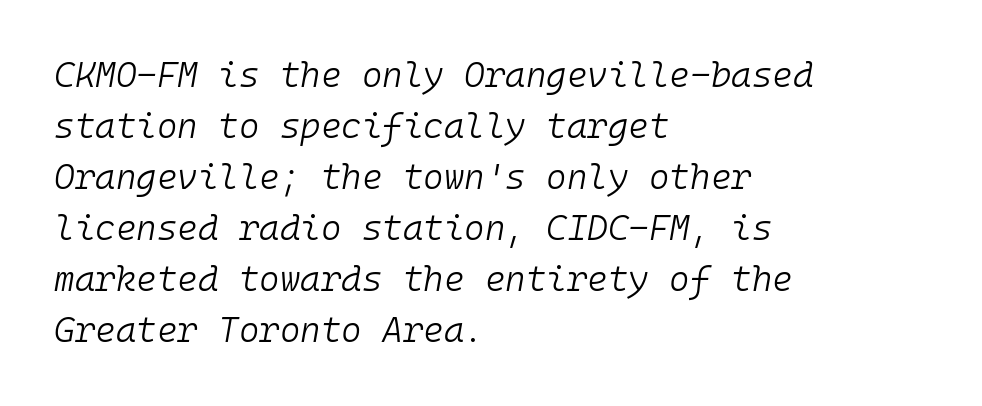
Q: Is the text bold? A: No.
Q: Is the text italic (slanted)? A: Yes, it leans right by about 10 degrees.
Q: Is the text underlined? A: No.
Q: How is the paragraph aligned? A: Left-aligned.
Q: Is the spacing between letters normal or unusually wide? A: Normal.
Q: Is the spacing between lines tight, normal or loose? A: Normal.
Q: Width (condensed, normal, or wide)? A: Normal.
Q: Stroke contrast? A: Low.
Q: x-height? A: Medium.
Q: Monospaced? A: Yes.
